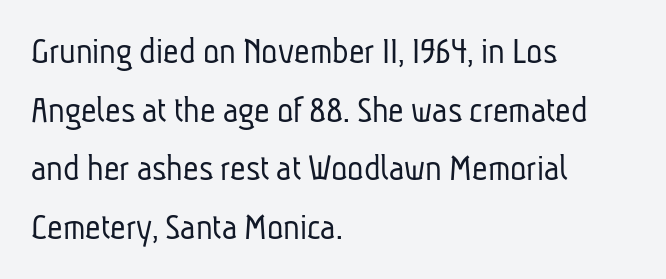
{"serif": "no", "bold": "no", "weight": "light", "width": "condensed", "stroke_contrast": "low", "x_height": "medium", "monospaced": "no", "underline": "no", "align": "left", "line_spacing": "normal", "line_spacing_ratio": 1.54, "letter_spacing": "normal", "letter_spacing_em": 0.0, "glyph_px": 38}
